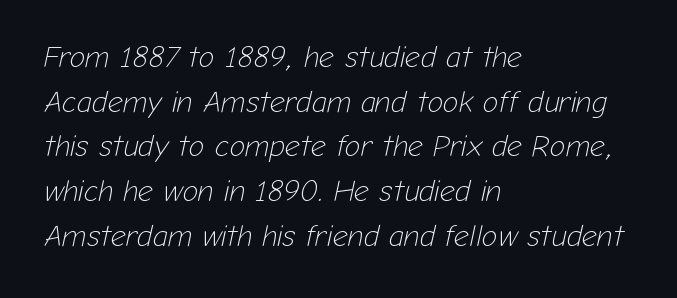
Q: Is the text bold? A: No.
Q: Is the text italic (slanted)? A: Yes, it leans right by about 12 degrees.
Q: Is the text underlined? A: No.
Q: How is the paragraph aligned? A: Left-aligned.
Q: Is the spacing between letters normal or unusually wide? A: Normal.
Q: Is the spacing between lines tight, normal or loose? A: Normal.
Q: Width (condensed, normal, or wide)? A: Normal.
Q: Stroke contrast? A: Low.
Q: x-height? A: Medium.
Q: Monospaced? A: No.
